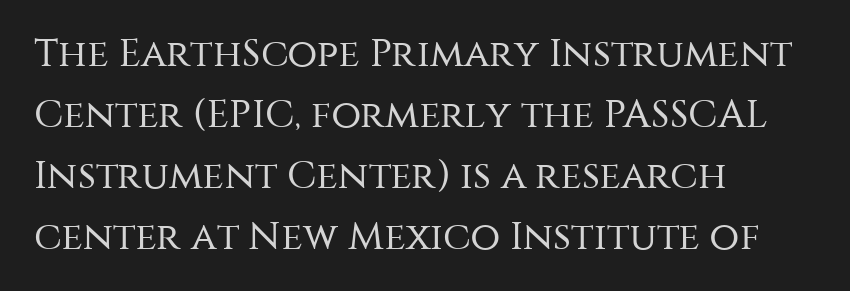
Q: Is the text bold? A: No.
Q: Is the text italic (slanted)? A: No, it is upright.
Q: Is the typeface a serif or a sans-serif typeface? A: Sans-serif.
Q: Is the text underlined? A: No.
Q: How is the paragraph aligned? A: Left-aligned.
Q: Is the spacing between letters normal or unusually wide? A: Normal.
Q: Is the spacing between lines tight, normal or loose? A: Normal.
Q: Width (condensed, normal, or wide)? A: Normal.
Q: Stroke contrast? A: Medium.
Q: x-height? A: Large.
Q: Monospaced? A: No.
